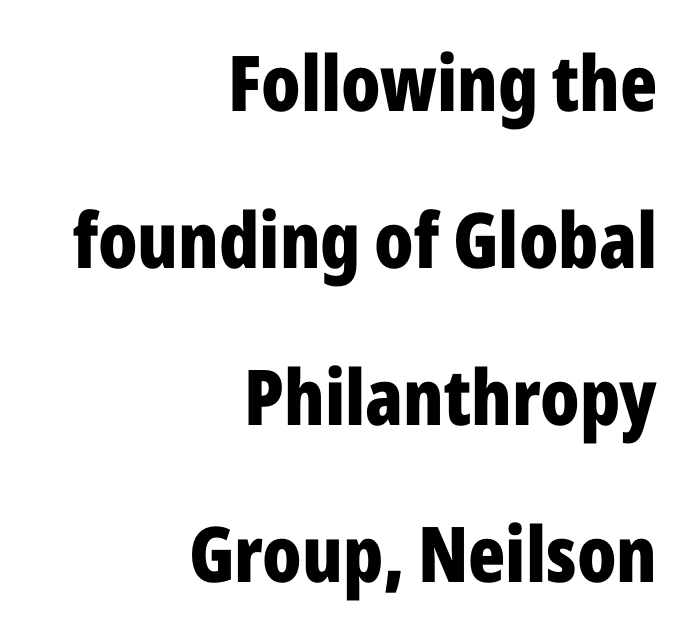
Q: Is the text bold? A: Yes.
Q: Is the text italic (slanted)? A: No, it is upright.
Q: Is the typeface a serif or a sans-serif typeface? A: Sans-serif.
Q: Is the text underlined? A: No.
Q: How is the paragraph aligned? A: Right-aligned.
Q: Is the spacing between letters normal or unusually wide? A: Normal.
Q: Is the spacing between lines tight, normal or loose? A: Loose.
Q: Width (condensed, normal, or wide)? A: Condensed.
Q: Stroke contrast? A: Low.
Q: x-height? A: Medium.
Q: Monospaced? A: No.
